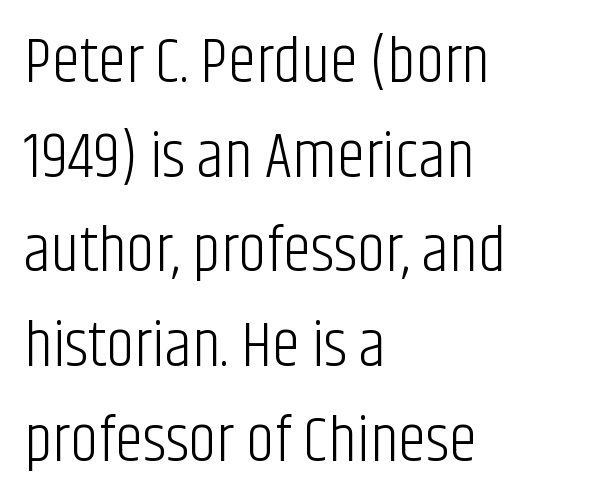
{"serif": "no", "italic": "no", "bold": "no", "weight": "light", "width": "condensed", "stroke_contrast": "low", "x_height": "large", "monospaced": "no", "underline": "no", "align": "left", "line_spacing": "normal", "line_spacing_ratio": 1.48, "letter_spacing": "normal", "letter_spacing_em": 0.0, "glyph_px": 64}
